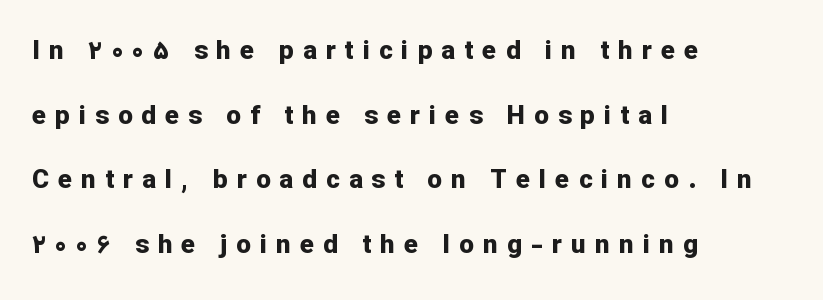
{"italic": "no", "bold": "yes", "underline": "no", "align": "left", "line_spacing": "loose", "line_spacing_ratio": 2.49, "letter_spacing": "wide", "letter_spacing_em": 0.35, "glyph_px": 26}
